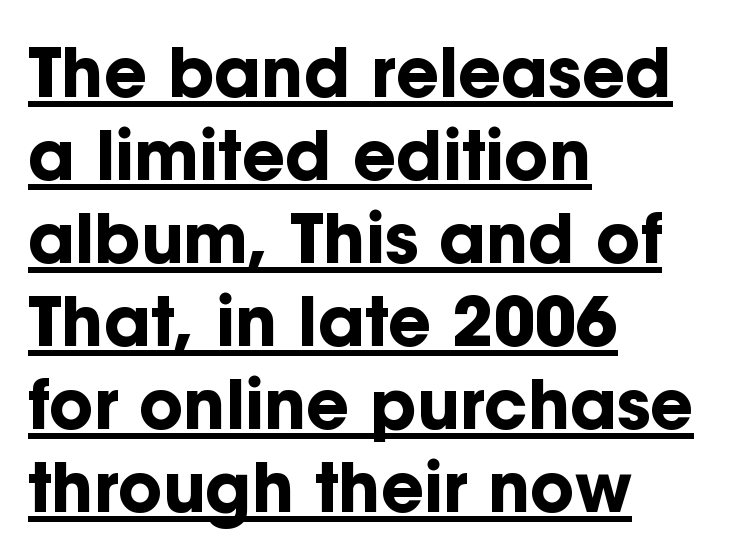
Q: Is the text bold? A: Yes.
Q: Is the text italic (slanted)? A: No, it is upright.
Q: Is the typeface a serif or a sans-serif typeface? A: Sans-serif.
Q: Is the text underlined? A: Yes.
Q: How is the paragraph aligned? A: Left-aligned.
Q: Is the spacing between letters normal or unusually wide? A: Normal.
Q: Width (condensed, normal, or wide)? A: Normal.
Q: Stroke contrast? A: Low.
Q: x-height? A: Medium.
Q: Monospaced? A: No.
